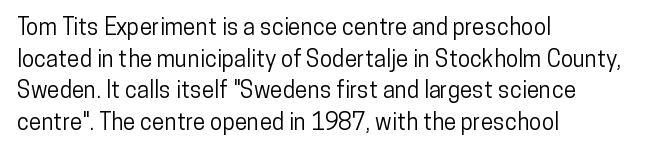
The image shows 23 px text type, upright; set left-aligned, normal line spacing (1.37x), normal letter spacing, not underlined.
